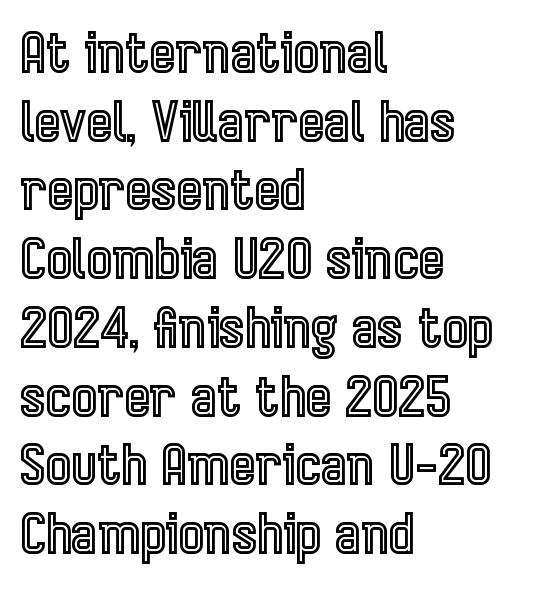
This sample uses an upright cut, with every glyph sitting square on the baseline. The passage shown is typed in a proportional face where columns would drift. The compositor pushed each line to the left boundary. Rows of type keep a routine distance in the vertical direction.
